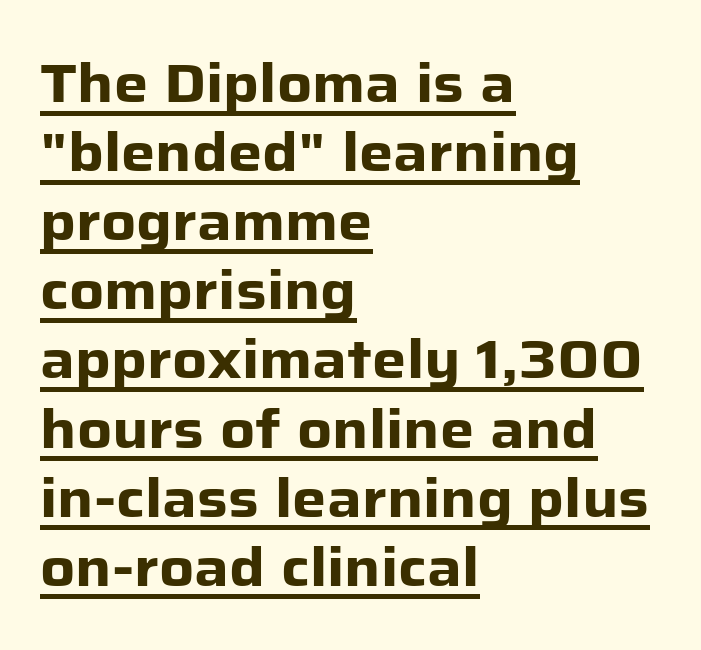
{"serif": "no", "italic": "no", "bold": "yes", "weight": "heavy", "width": "normal", "stroke_contrast": "low", "x_height": "medium", "monospaced": "no", "underline": "yes", "align": "left", "line_spacing": "normal", "line_spacing_ratio": 1.28, "letter_spacing": "normal", "letter_spacing_em": 0.0, "glyph_px": 54}
